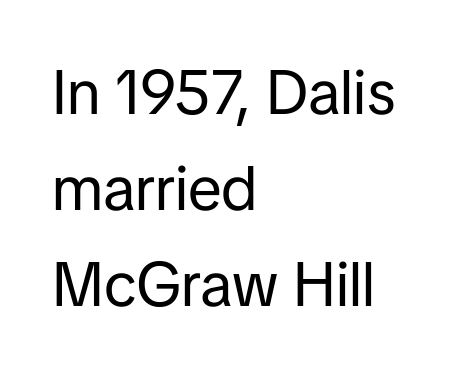
Varying glyph widths throughout — classic text-font behaviour. In terms of letterspacing, this is plain default setting. Every character sits straight up, as roman type does. Stroke terminals: plain, sans-serif. Casual observation: everything's shoved over to the left. Letters rest on an invisible, unmarked baseline.
